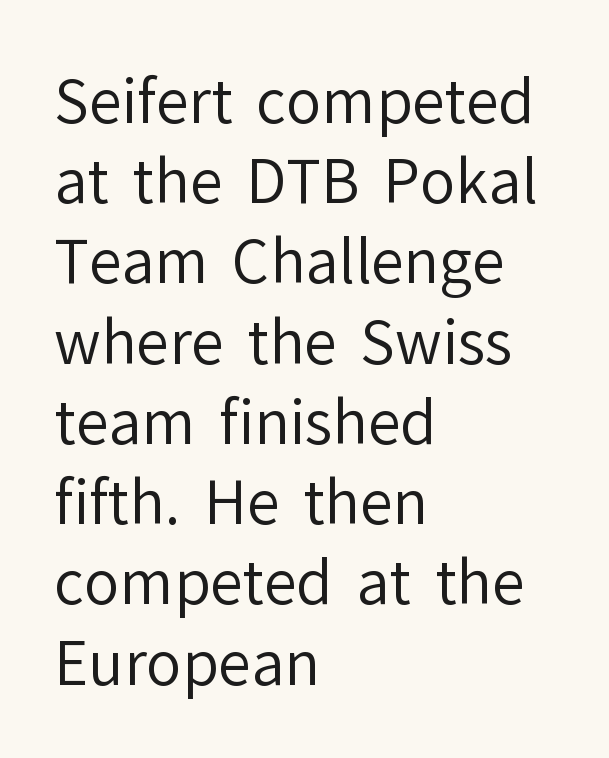
Compared with typical paragraphs, the rows here are spaced about the same. The font's upright variant was chosen for this text. The passage shown is typed in a proportional face where columns would drift. Has an underline been added? It has not. In terms of letterform style, serifs are entirely absent.
